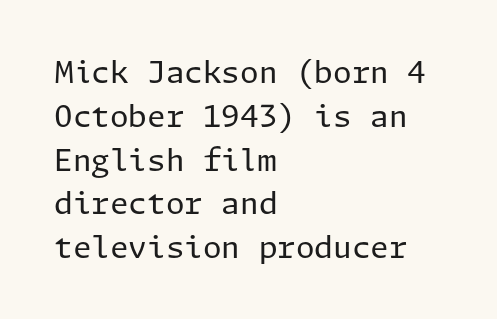
The image shows 30 px regular-weight sans-serif type, upright; set left-aligned, normal line spacing (1.46x), normal letter spacing, not underlined; low stroke contrast and a medium x-height.
